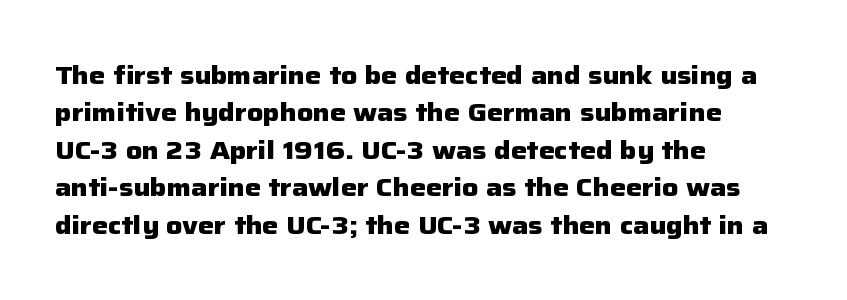
{"italic": "no", "bold": "yes", "underline": "no", "align": "left", "line_spacing": "normal", "line_spacing_ratio": 1.5, "letter_spacing": "normal", "letter_spacing_em": 0.0, "glyph_px": 25}
